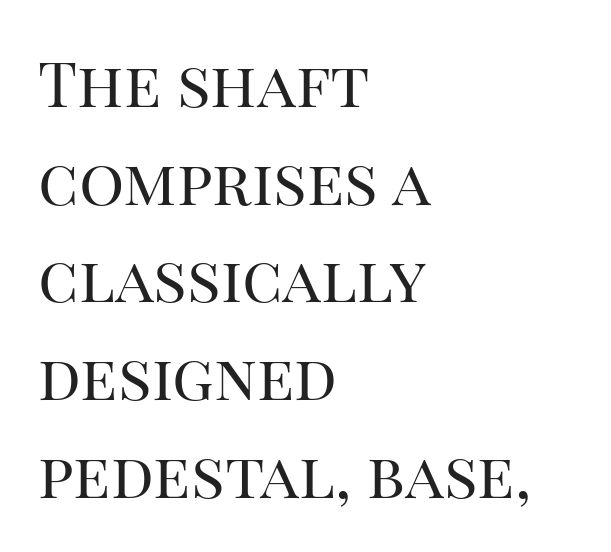
{"serif": "yes", "italic": "no", "bold": "no", "weight": "regular", "width": "normal", "stroke_contrast": "high", "x_height": "large", "monospaced": "no", "underline": "no", "align": "left", "line_spacing": "normal", "line_spacing_ratio": 1.55, "letter_spacing": "normal", "letter_spacing_em": 0.0, "glyph_px": 63}
